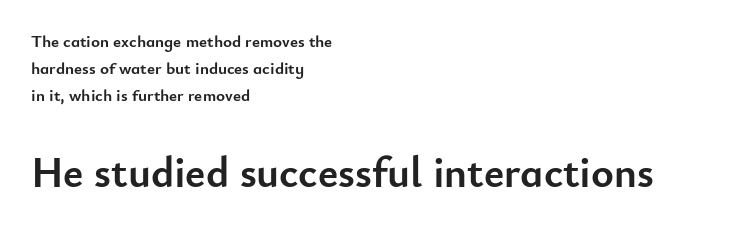
In this sample the second text group is rendered at the bigger scale. You could not count columns in this text — the font is proportionally spaced. The passage is arranged the way most books set body copy — flush left. Plenty of ink on the page — the face is bold. You can tell it's not italic because the verticals are truly vertical.
